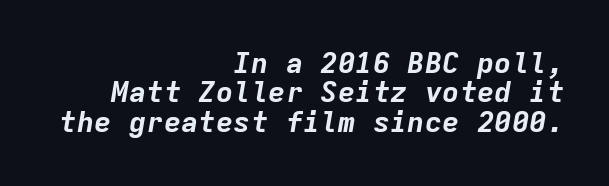
Q: Is the text bold? A: Yes.
Q: Is the text italic (slanted)? A: Yes, it leans right by about 9 degrees.
Q: Is the text underlined? A: No.
Q: How is the paragraph aligned? A: Right-aligned.
Q: Is the spacing between letters normal or unusually wide? A: Normal.
Q: Is the spacing between lines tight, normal or loose? A: Tight.
Q: Width (condensed, normal, or wide)? A: Normal.
Q: Stroke contrast? A: Low.
Q: x-height? A: Medium.
Q: Monospaced? A: Yes.
